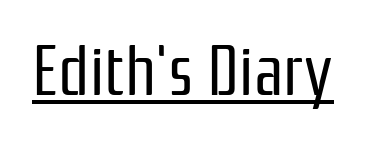
{"serif": "no", "italic": "no", "bold": "no", "weight": "regular", "width": "condensed", "stroke_contrast": "low", "x_height": "medium", "monospaced": "no", "underline": "yes", "letter_spacing": "normal", "letter_spacing_em": 0.0, "glyph_px": 68}
